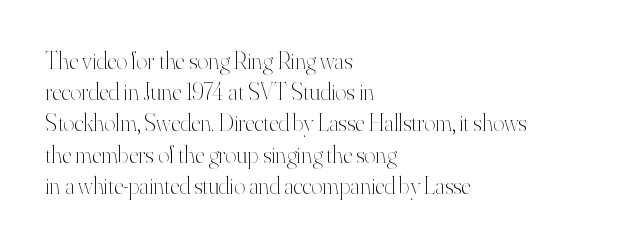
The ragged edge is on the right, which tells us the setting is flush left. The passage shown is not underscored anywhere. These lines were composed using upright roman letters. This sample uses plain, unmodified letter spacing. Reading down the column, the eye jumps a familiar distance to each next line.
